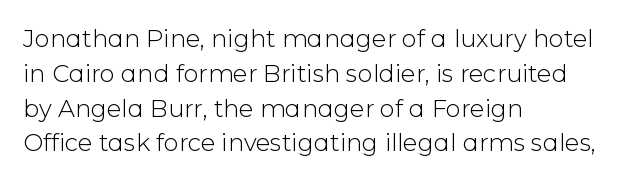
{"italic": "no", "bold": "no", "underline": "no", "align": "left", "line_spacing": "normal", "line_spacing_ratio": 1.45, "letter_spacing": "normal", "letter_spacing_em": 0.0, "glyph_px": 24}
